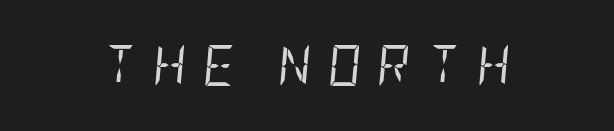
{"italic": "yes", "lean": "right", "slant_degrees": 5, "bold": "no", "weight": "regular", "width": "condensed", "stroke_contrast": "low", "x_height": "large", "underline": "no", "letter_spacing": "wide", "letter_spacing_em": 0.4, "glyph_px": 41}
